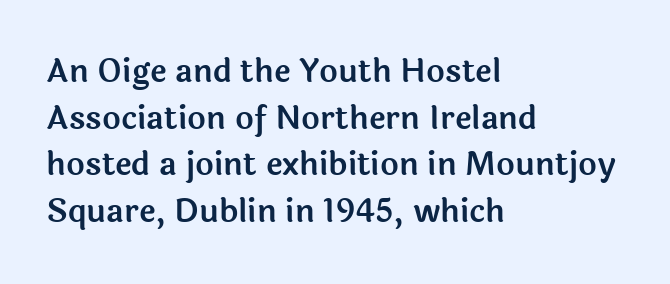
Casual observation: everything's shoved over to the left. There is no visible air inserted between adjacent glyphs. Note the varied advance widths — an 'i' is clearly narrower than an 'm'. Every character sits straight up, as roman type does. Honestly, the row spacing looks completely unremarkable. The strip under each line holds only bare page.
